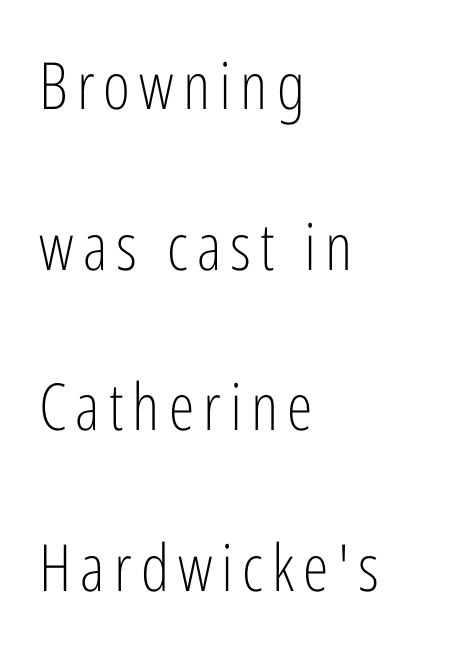
The image shows 65 px light, condensed sans-serif type, upright; set left-aligned, loose line spacing (2.47x), not underlined; low stroke contrast and a medium x-height.
